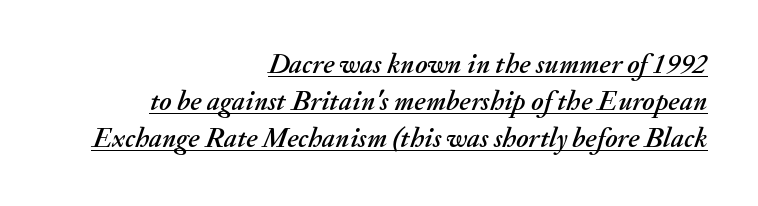
The image shows 28 px text type, italic (leaning right); set right-aligned, normal line spacing (1.33x), normal letter spacing, underlined; medium stroke contrast and a small x-height.
